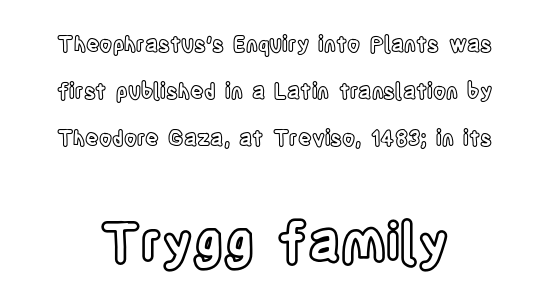
{"italic": "no", "width": "condensed", "x_height": "large", "monospaced": "no", "underline": "no", "line_spacing": "loose", "line_spacing_ratio": 2.25, "letter_spacing": "normal", "letter_spacing_em": 0.0, "larger_block": "second", "size_ratio": 2.48, "glyph_px": 52}
